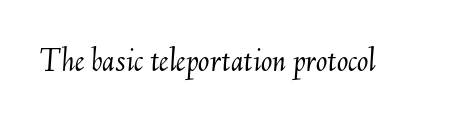
Q: Is the text bold? A: No.
Q: Is the text italic (slanted)? A: Yes, it leans right by about 6 degrees.
Q: Is the text underlined? A: No.
Q: Is the spacing between letters normal or unusually wide? A: Normal.
Q: Width (condensed, normal, or wide)? A: Normal.
Q: Stroke contrast? A: Medium.
Q: x-height? A: Small.
Q: Monospaced? A: No.
